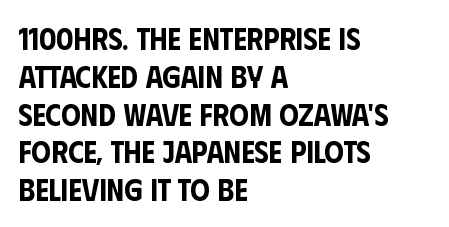
The type sits square on the baseline with zero lean. Nothing unusual about the tracking: characters are spaced as the font intends. Proportional: the letters do not fall into vertical columns. No feet cap the strokes, marking this as sans-serif type. Where is the straight margin? On the left.
